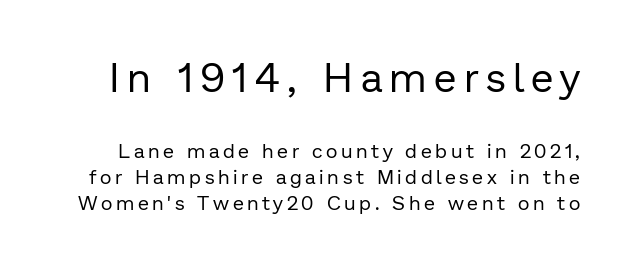
{"serif": "no", "italic": "no", "bold": "no", "weight": "regular", "width": "normal", "stroke_contrast": "low", "x_height": "medium", "monospaced": "no", "underline": "no", "line_spacing": "normal", "line_spacing_ratio": 1.31, "larger_block": "first", "size_ratio": 2.05, "glyph_px": 41}
